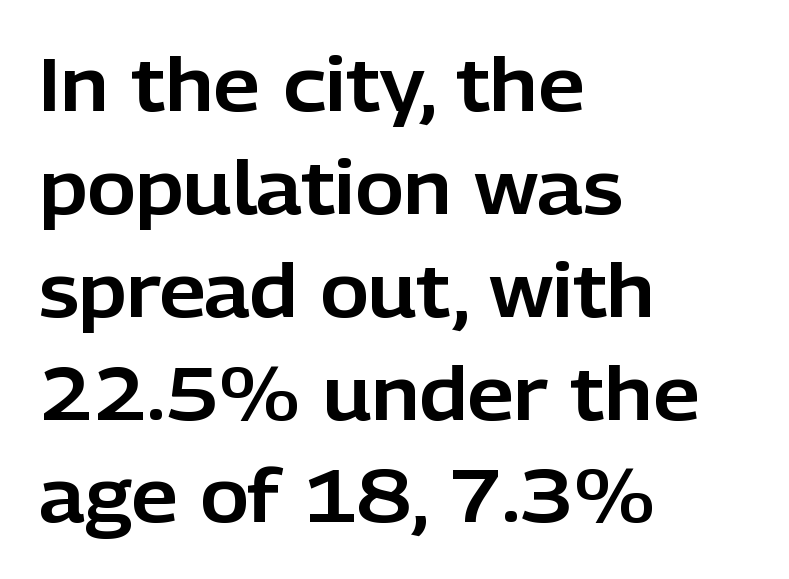
{"serif": "no", "italic": "no", "width": "normal", "stroke_contrast": "low", "x_height": "medium", "monospaced": "no", "underline": "no", "align": "left", "line_spacing": "normal", "line_spacing_ratio": 1.39, "letter_spacing": "normal", "letter_spacing_em": 0.0, "glyph_px": 74}
